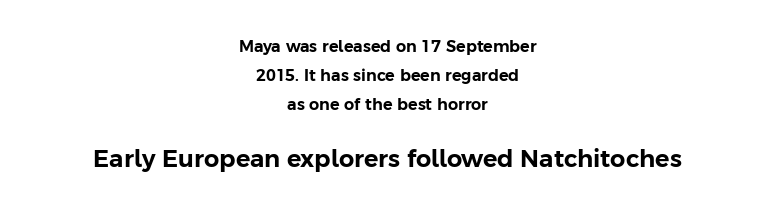
Q: Is the text italic (slanted)? A: No, it is upright.
Q: Is the text underlined? A: No.
Q: How is the paragraph aligned? A: Centered.
Q: Is the spacing between letters normal or unusually wide? A: Normal.
Q: Which block of text is set in a larger size, the first (top) or the second (bottom)? A: The second (bottom) one.
